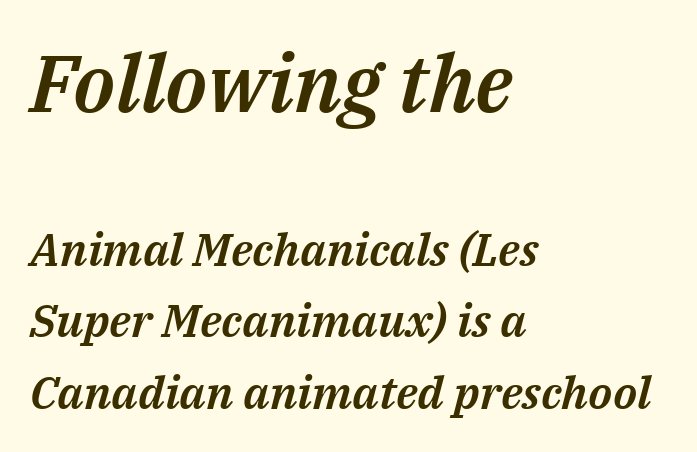
Q: Is the text italic (slanted)? A: Yes, it leans right by about 14 degrees.
Q: Is the text underlined? A: No.
Q: How is the paragraph aligned? A: Left-aligned.
Q: Is the spacing between letters normal or unusually wide? A: Normal.
Q: Is the spacing between lines tight, normal or loose? A: Normal.
Q: Which block of text is set in a larger size, the first (top) or the second (bottom)? A: The first (top) one.
Q: Width (condensed, normal, or wide)? A: Normal.
Q: Stroke contrast? A: Medium.
Q: x-height? A: Medium.
Q: Monospaced? A: No.
